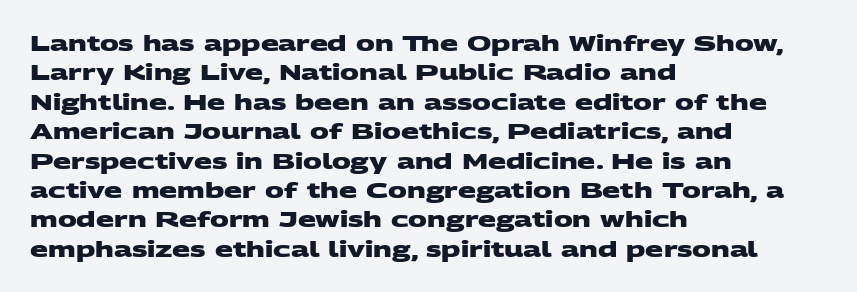
The image shows 21 px bold type; set left-aligned, normal line spacing (1.4x), normal letter spacing, not underlined.
